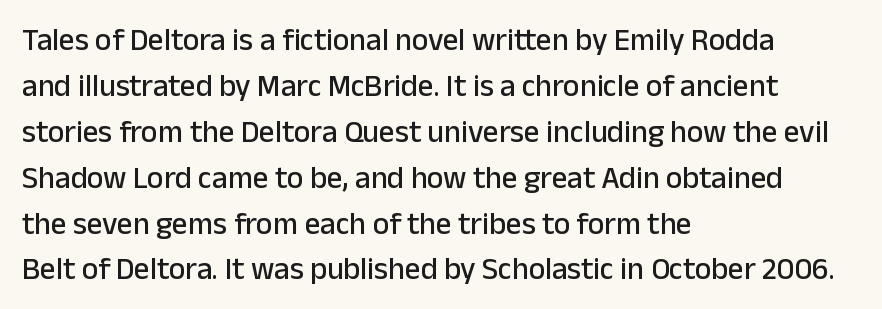
The image shows 31 px sans-serif type, upright; set left-aligned, normal line spacing (1.48x), normal letter spacing, not underlined; low stroke contrast and a medium x-height.
